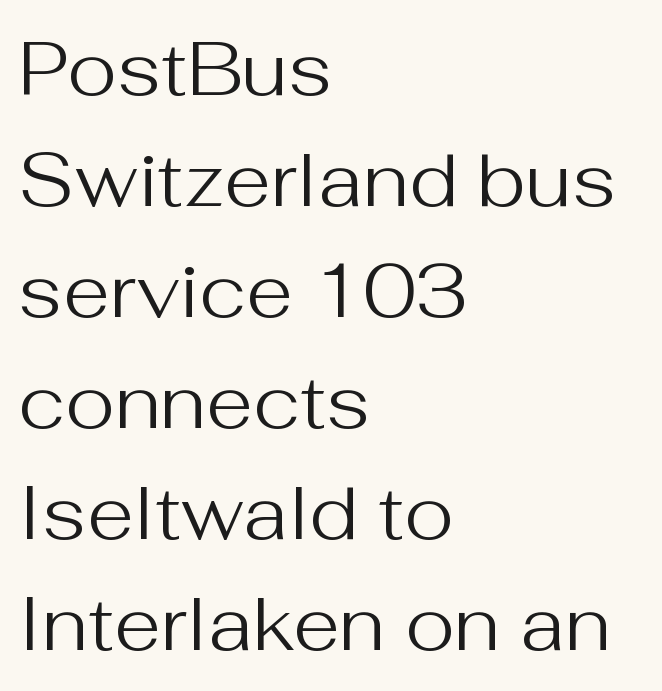
The characters are drawn with everyday or finer stroke widths. Horizontally, the lines are justified to the leading edge only. This sample has the flowing, uneven cadence of proportional lettering. Quick note: not italic, upright.
